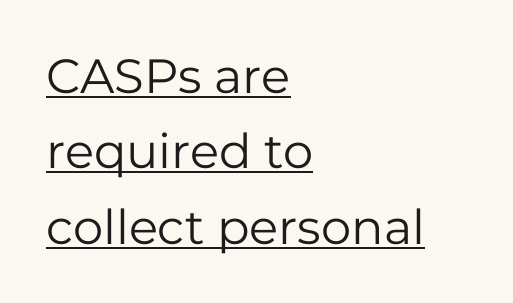
Q: Is the text bold? A: No.
Q: Is the text italic (slanted)? A: No, it is upright.
Q: Is the typeface a serif or a sans-serif typeface? A: Sans-serif.
Q: Is the text underlined? A: Yes.
Q: How is the paragraph aligned? A: Left-aligned.
Q: Is the spacing between letters normal or unusually wide? A: Normal.
Q: Is the spacing between lines tight, normal or loose? A: Normal.
Q: Width (condensed, normal, or wide)? A: Normal.
Q: Stroke contrast? A: Low.
Q: x-height? A: Medium.
Q: Monospaced? A: No.
